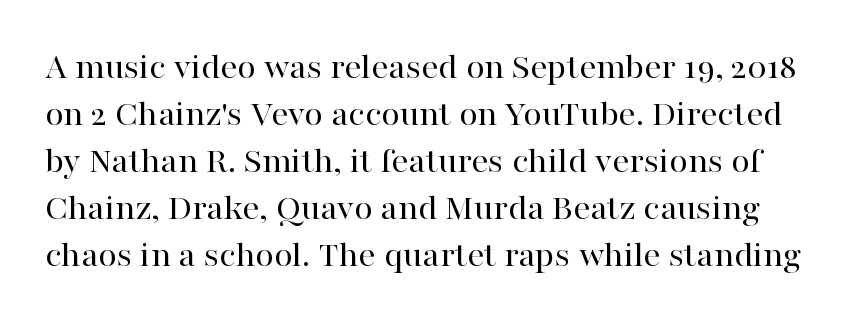
Each letter keeps its own natural width here, so spacing adapts to shape. The letters carry serifs — small finishing strokes at the ends of their stems. Descenders hang freely into open space. Spacing between characters is what you'd get straight out of the box. The weight would be labelled regular, book, light, or lighter still. Unlike italic type, these characters show no tilt at all.
